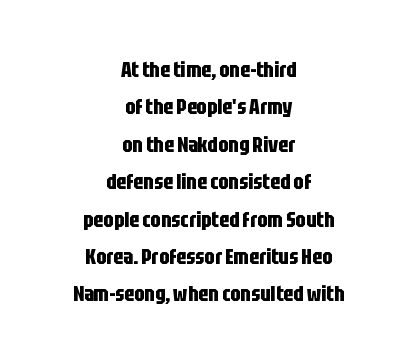
{"italic": "no", "bold": "yes", "underline": "no", "align": "center", "line_spacing": "normal", "line_spacing_ratio": 1.7, "letter_spacing": "normal", "letter_spacing_em": 0.0, "glyph_px": 22}
